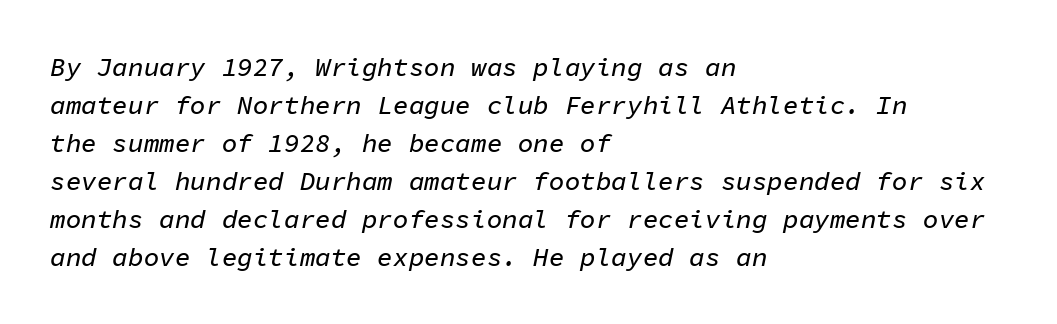
Q: Is the text italic (slanted)? A: Yes, it leans right by about 11 degrees.
Q: Is the text underlined? A: No.
Q: How is the paragraph aligned? A: Left-aligned.
Q: Is the spacing between letters normal or unusually wide? A: Normal.
Q: Is the spacing between lines tight, normal or loose? A: Normal.
